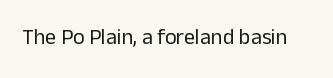
Q: Is the text bold? A: No.
Q: Is the text italic (slanted)? A: No, it is upright.
Q: Is the text underlined? A: No.
Q: Is the spacing between letters normal or unusually wide? A: Normal.
